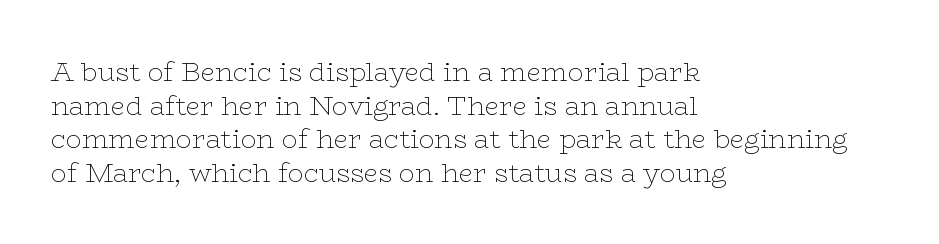
{"italic": "no", "bold": "no", "underline": "no", "align": "left", "line_spacing": "normal", "line_spacing_ratio": 1.29, "letter_spacing": "normal", "letter_spacing_em": 0.0, "glyph_px": 26}
